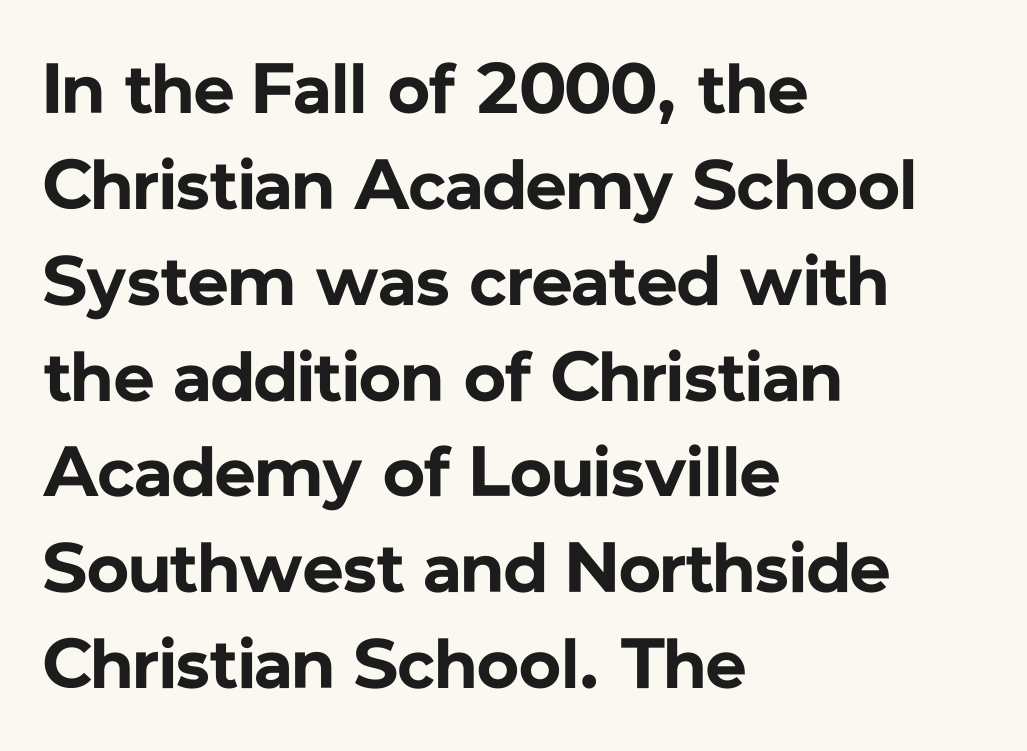
{"serif": "no", "italic": "no", "bold": "yes", "weight": "bold", "width": "normal", "stroke_contrast": "low", "x_height": "medium", "monospaced": "no", "underline": "no", "align": "left", "line_spacing": "normal", "line_spacing_ratio": 1.35, "letter_spacing": "normal", "letter_spacing_em": 0.0, "glyph_px": 71}
